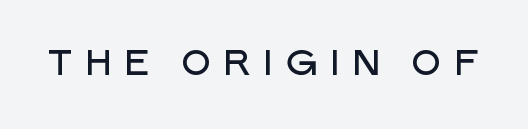
Q: Is the text italic (slanted)? A: No, it is upright.
Q: Is the typeface a serif or a sans-serif typeface? A: Sans-serif.
Q: Is the text underlined? A: No.
Q: Is the spacing between letters normal or unusually wide? A: Unusually wide.
Q: Width (condensed, normal, or wide)? A: Normal.
Q: Stroke contrast? A: Low.
Q: x-height? A: Large.
Q: Monospaced? A: No.
